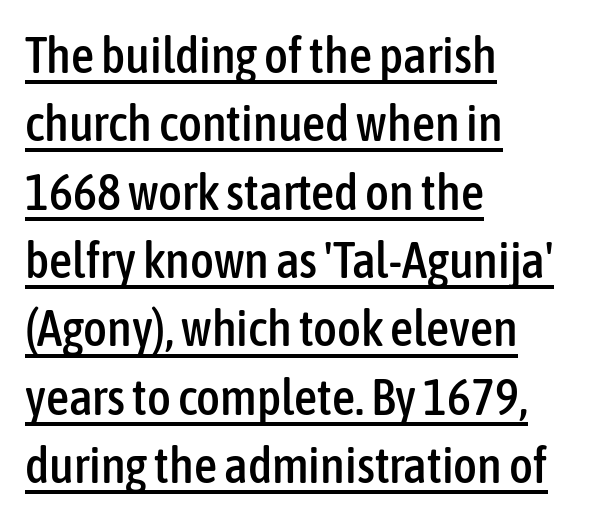
The image shows 51 px condensed sans-serif type, upright; set left-aligned, normal line spacing (1.34x), normal letter spacing, underlined; low stroke contrast and a medium x-height.
